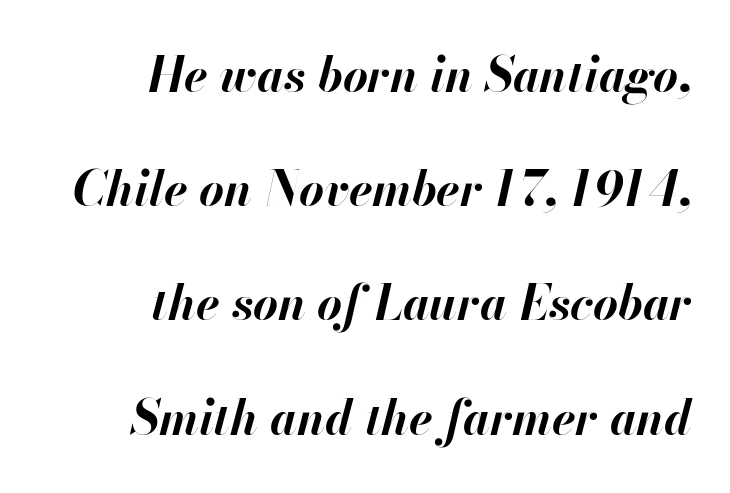
{"italic": "yes", "lean": "right", "slant_degrees": 13, "bold": "yes", "weight": "bold", "width": "normal", "stroke_contrast": "high", "x_height": "small", "monospaced": "no", "underline": "no", "align": "right", "line_spacing": "loose", "line_spacing_ratio": 2.38, "letter_spacing": "normal", "letter_spacing_em": 0.0, "glyph_px": 48}
